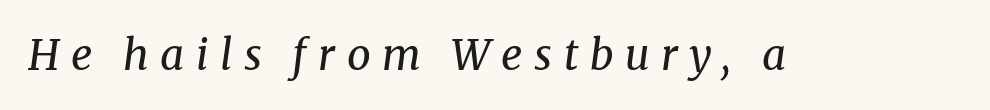
There is plenty of visible air inserted between adjacent glyphs. Each stroke keeps to a modest, everyday thickness or less. Any mark beneath the type? The region is blank. The lettering tilts uniformly, giving the passage an italic look. Stroke terminals: seriffed.
